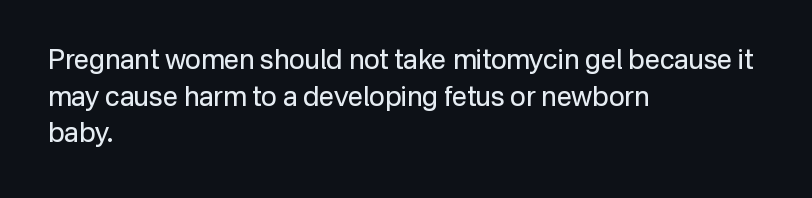
Reading down the block, your eye returns to a fixed left position each line. Do the letters lean? They stand straight. The strip under each line holds only bare page. Bold? No — there's no thickening of the strokes. Line spacing here is normal. Glyph-to-glyph distance matches everyday printed text.
